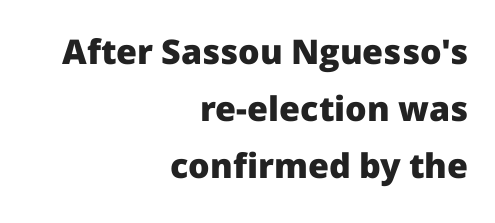
Q: Is the text bold? A: Yes.
Q: Is the text italic (slanted)? A: No, it is upright.
Q: Is the typeface a serif or a sans-serif typeface? A: Sans-serif.
Q: Is the text underlined? A: No.
Q: How is the paragraph aligned? A: Right-aligned.
Q: Is the spacing between letters normal or unusually wide? A: Normal.
Q: Is the spacing between lines tight, normal or loose? A: Normal.
Q: Width (condensed, normal, or wide)? A: Normal.
Q: Stroke contrast? A: Low.
Q: x-height? A: Medium.
Q: Monospaced? A: No.
